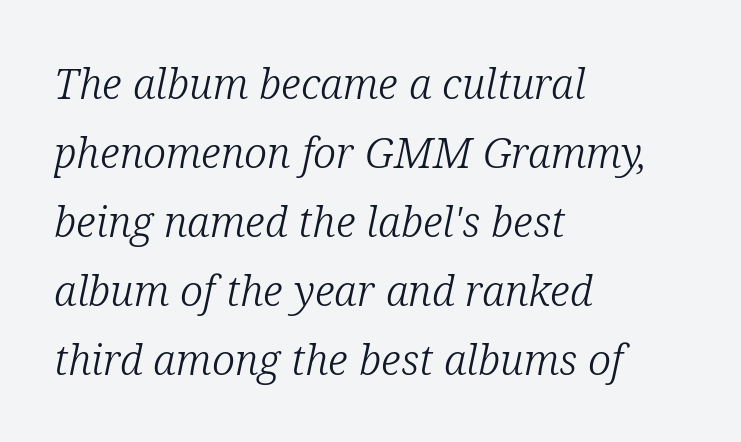
{"serif": "yes", "italic": "yes", "lean": "right", "slant_degrees": 12, "bold": "no", "weight": "light", "width": "normal", "stroke_contrast": "low", "x_height": "medium", "monospaced": "no", "underline": "no", "align": "left", "line_spacing": "normal", "line_spacing_ratio": 1.64, "letter_spacing": "normal", "letter_spacing_em": 0.0, "glyph_px": 42}
